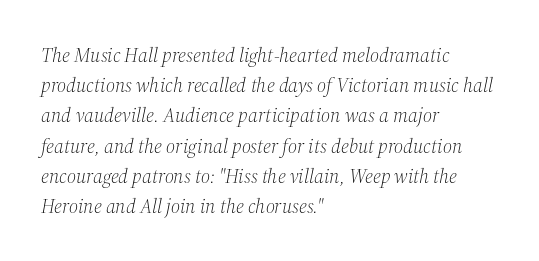
The image shows 20 px text type, italic (leaning right); set left-aligned, normal line spacing (1.51x), normal letter spacing, not underlined.
